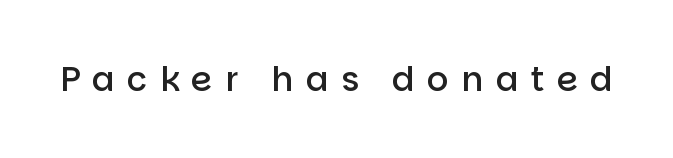
Q: Is the text bold? A: Semi-bold.
Q: Is the text italic (slanted)? A: No, it is upright.
Q: Is the typeface a serif or a sans-serif typeface? A: Sans-serif.
Q: Is the text underlined? A: No.
Q: Is the spacing between letters normal or unusually wide? A: Unusually wide.
Q: Width (condensed, normal, or wide)? A: Normal.
Q: Stroke contrast? A: Low.
Q: x-height? A: Large.
Q: Monospaced? A: No.
